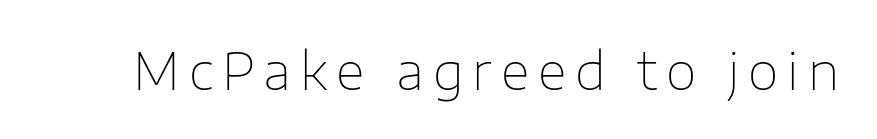
{"serif": "no", "italic": "no", "bold": "no", "weight": "thin", "width": "normal", "stroke_contrast": "low", "x_height": "medium", "monospaced": "no", "underline": "no", "glyph_px": 50}
